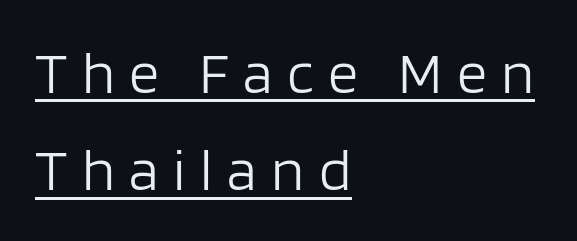
Q: Is the text bold? A: No.
Q: Is the text italic (slanted)? A: No, it is upright.
Q: Is the typeface a serif or a sans-serif typeface? A: Sans-serif.
Q: Is the text underlined? A: Yes.
Q: How is the paragraph aligned? A: Left-aligned.
Q: Is the spacing between letters normal or unusually wide? A: Unusually wide.
Q: Is the spacing between lines tight, normal or loose? A: Normal.
Q: Width (condensed, normal, or wide)? A: Normal.
Q: Stroke contrast? A: Low.
Q: x-height? A: Large.
Q: Monospaced? A: No.
